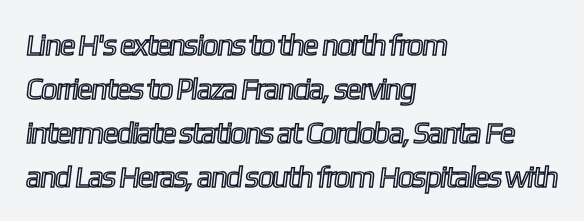
The image shows 30 px condensed type; set left-aligned, normal line spacing (1.47x), normal letter spacing, not underlined; a medium x-height.
